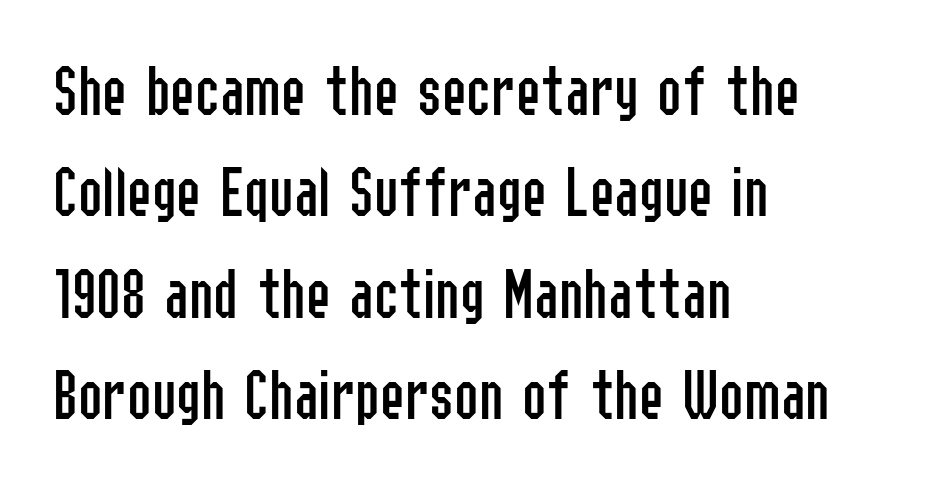
Stem width sits at or under what a default text font uses. The block of text has a typical density, with ordinary space between rows. The paragraph shown leans on its left margin. The face used here is rendered with its standard letterfit.
